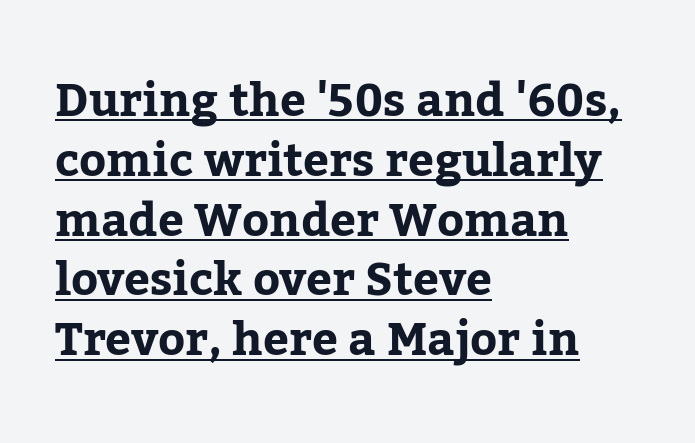
The image shows 46 px bold serif type, upright; set left-aligned, normal line spacing (1.3x), normal letter spacing, underlined; low stroke contrast and a medium x-height.
